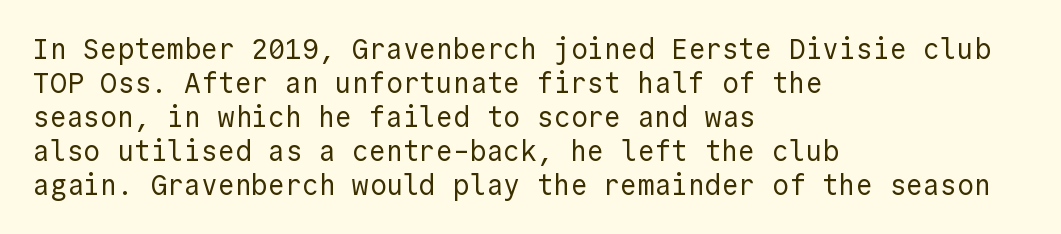
Q: Is the text bold? A: No.
Q: Is the text italic (slanted)? A: No, it is upright.
Q: Is the typeface a serif or a sans-serif typeface? A: Sans-serif.
Q: Is the text underlined? A: No.
Q: How is the paragraph aligned? A: Left-aligned.
Q: Is the spacing between letters normal or unusually wide? A: Normal.
Q: Width (condensed, normal, or wide)? A: Normal.
Q: x-height? A: Medium.
Q: Monospaced? A: Yes.
